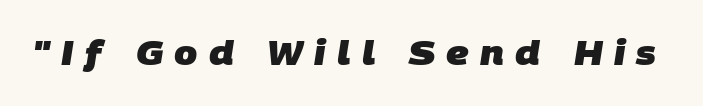
Bare-footed words on every line. The font family rendered here belongs to the sans-serif group. Think of a printed novel: that variable character pitch is what you see here. These lines have a slow, spaced-out rhythm from letter to letter.
